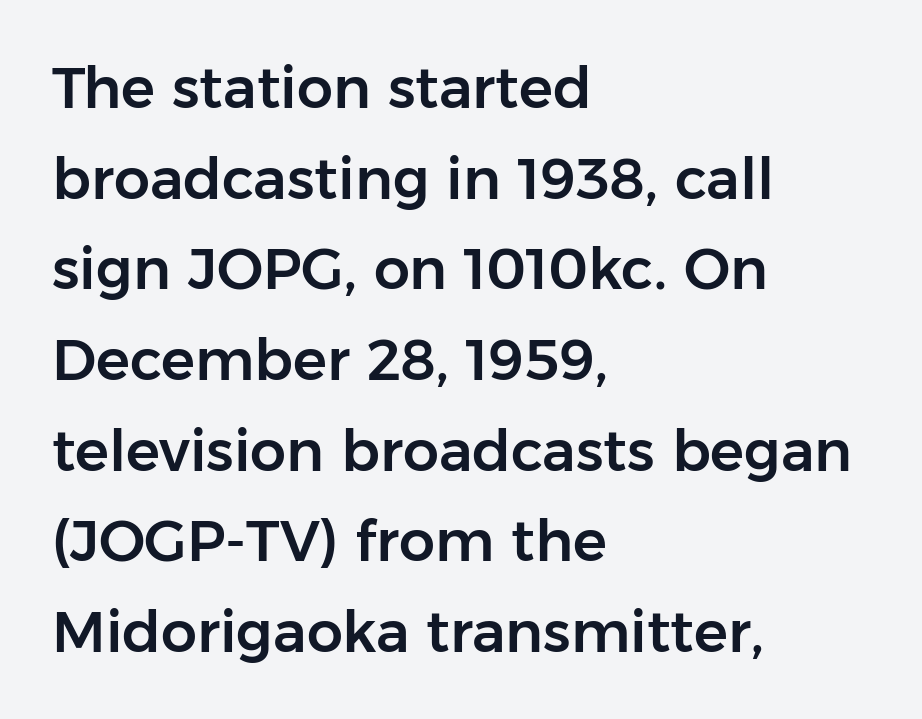
Think of a printed novel: that variable character pitch is what you see here. Ordinary non-slanted type is in use. Typographically, this falls in the sans-serif category. Lines of text with bare space underneath. Short note: letters normally spaced.
